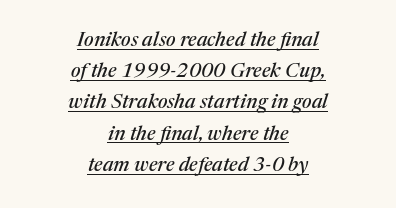
{"italic": "yes", "lean": "right", "slant_degrees": 17, "underline": "yes", "align": "center", "line_spacing": "normal", "line_spacing_ratio": 1.56, "letter_spacing": "normal", "letter_spacing_em": 0.0, "glyph_px": 20}
